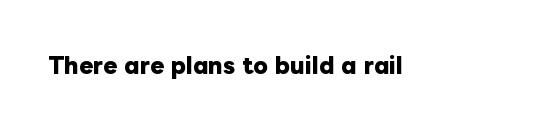
Q: Is the text bold? A: Yes.
Q: Is the text italic (slanted)? A: No, it is upright.
Q: Is the text underlined? A: No.
Q: Is the spacing between letters normal or unusually wide? A: Normal.
